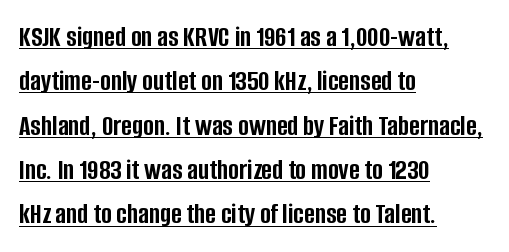
The rendering keeps characters at their native spacing. Casual observation: everything's shoved over to the left. This is sans-serif lettering, the kind often seen on screens and signage. Heft: maximum for text — a bold. A typographer would call this underscored text. Each letter keeps its own natural width here, so spacing adapts to shape.
